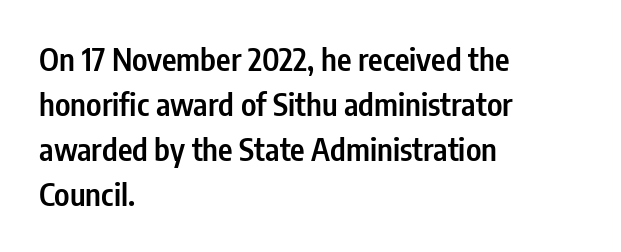
Q: Is the text bold? A: Semi-bold.
Q: Is the text italic (slanted)? A: No, it is upright.
Q: Is the typeface a serif or a sans-serif typeface? A: Sans-serif.
Q: Is the text underlined? A: No.
Q: How is the paragraph aligned? A: Left-aligned.
Q: Is the spacing between letters normal or unusually wide? A: Normal.
Q: Is the spacing between lines tight, normal or loose? A: Normal.
Q: Width (condensed, normal, or wide)? A: Condensed.
Q: Stroke contrast? A: Low.
Q: x-height? A: Medium.
Q: Monospaced? A: No.
